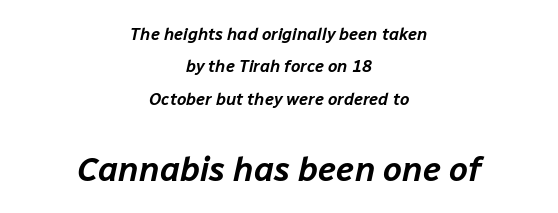
A typesetter would call this proportional, since set widths differ per character. The glyphs are unaccompanied by any horizontal stroke below them. Each new line begins a long way beneath the previous one. The horizontal fit of the characters is conventional and even.
